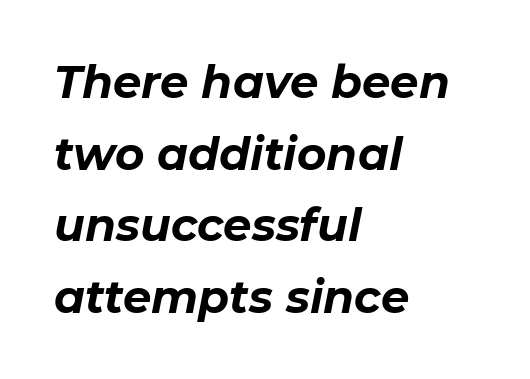
{"italic": "yes", "lean": "right", "slant_degrees": 11, "bold": "yes", "weight": "bold", "width": "normal", "stroke_contrast": "low", "x_height": "medium", "monospaced": "no", "underline": "no", "align": "left", "line_spacing": "normal", "line_spacing_ratio": 1.59, "letter_spacing": "normal", "letter_spacing_em": 0.0, "glyph_px": 45}
